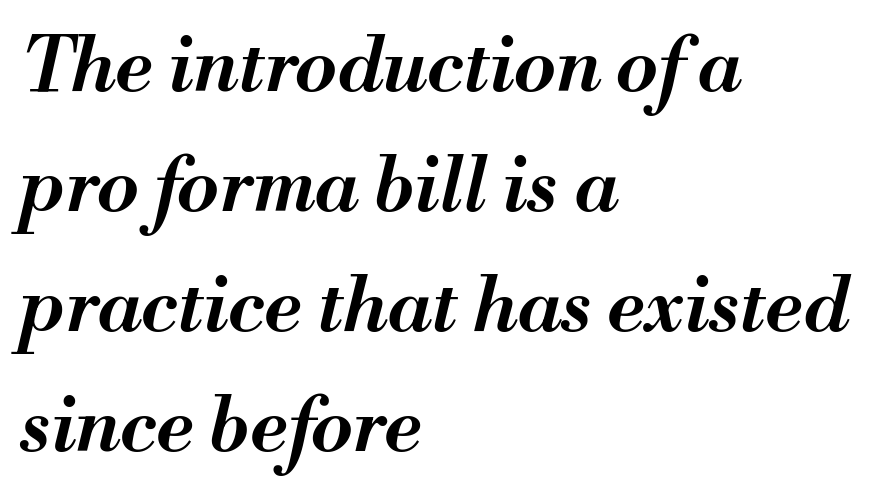
{"italic": "yes", "lean": "right", "slant_degrees": 13, "bold": "semi", "weight": "semibold", "width": "normal", "stroke_contrast": "medium", "x_height": "small", "monospaced": "no", "underline": "no", "align": "left", "line_spacing": "normal", "line_spacing_ratio": 1.58, "letter_spacing": "normal", "letter_spacing_em": 0.0, "glyph_px": 76}
